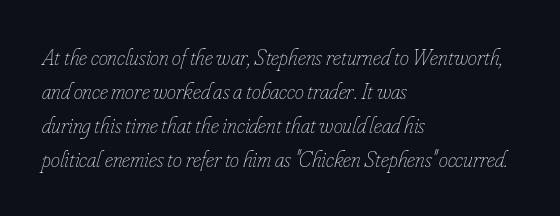
No extra tracking has been applied to these lines. Bold? No — there's no thickening of the strokes. The passage shown leans; its letterforms are oblique. Line starts are locked; line ends wander.
